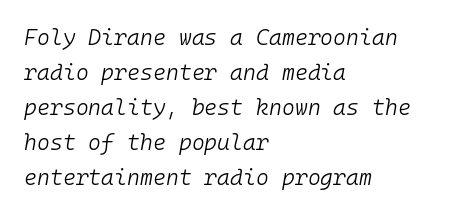
Q: Is the text bold? A: No.
Q: Is the text italic (slanted)? A: Yes, it leans right by about 10 degrees.
Q: Is the text underlined? A: No.
Q: How is the paragraph aligned? A: Left-aligned.
Q: Is the spacing between letters normal or unusually wide? A: Normal.
Q: Is the spacing between lines tight, normal or loose? A: Normal.
